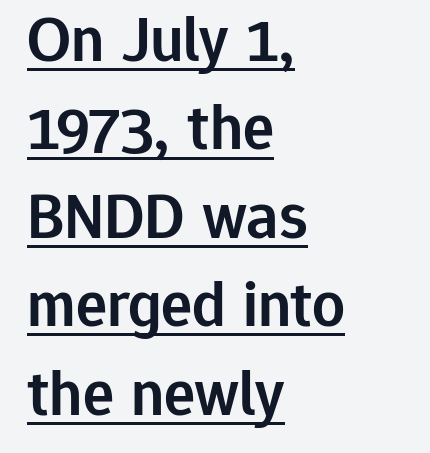
The image shows 65 px semibold sans-serif type, upright; set left-aligned, normal line spacing (1.36x), normal letter spacing, underlined; low stroke contrast and a medium x-height.
